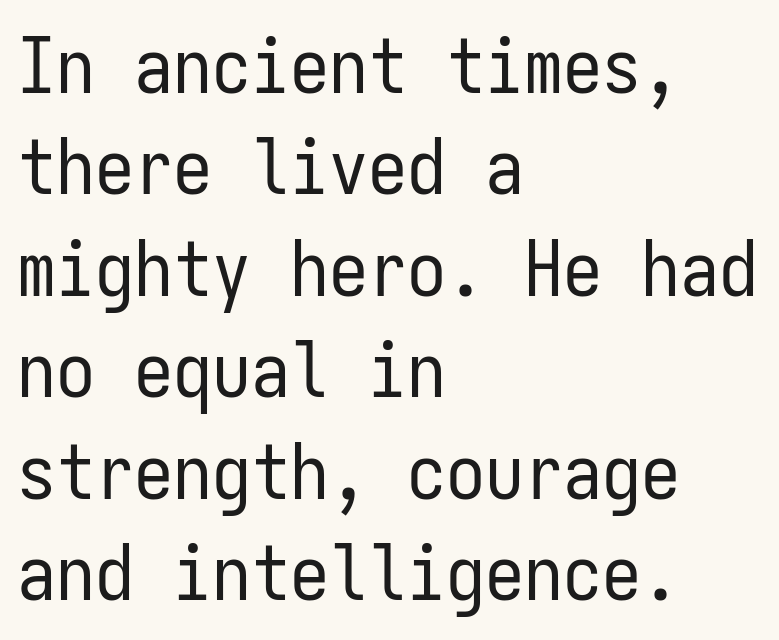
{"serif": "no", "italic": "no", "bold": "no", "weight": "regular", "width": "condensed", "stroke_contrast": "low", "x_height": "medium", "monospaced": "yes", "underline": "no", "align": "left", "line_spacing": "normal", "line_spacing_ratio": 1.3, "letter_spacing": "normal", "letter_spacing_em": 0.0, "glyph_px": 78}
